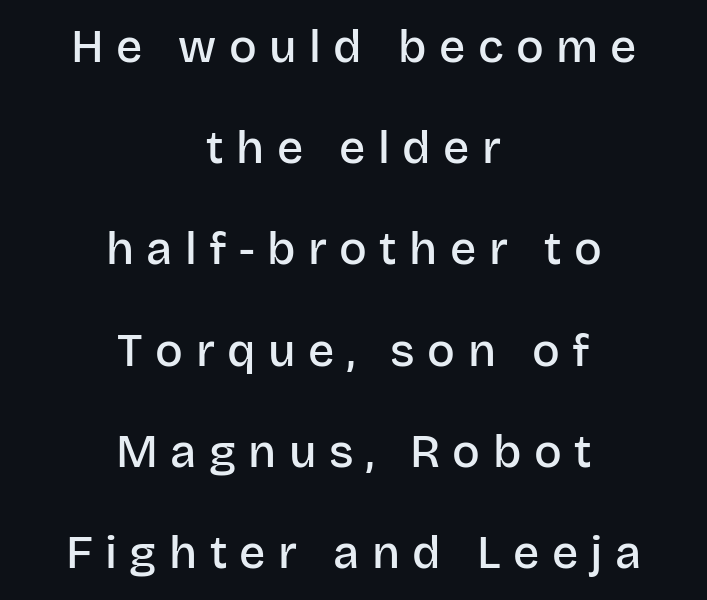
The glyphs have the mass of a demibold cut, below bold. I'd call this a sans setting — the letters go barefoot. The strip under each line holds only bare page. If you folded the block vertically in half, each line would mirror itself in length. The tracking jumps out immediately: characters are airy and widely separated.
